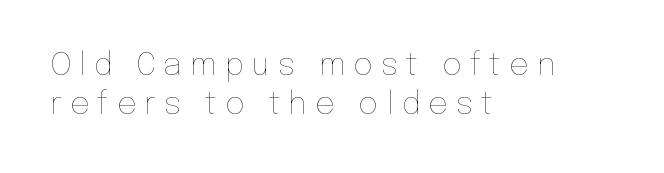
Q: Is the text bold? A: No.
Q: Is the text italic (slanted)? A: No, it is upright.
Q: Is the text underlined? A: No.
Q: How is the paragraph aligned? A: Left-aligned.
Q: Is the spacing between letters normal or unusually wide? A: Unusually wide.
Q: Is the spacing between lines tight, normal or loose? A: Normal.
Q: Width (condensed, normal, or wide)? A: Normal.
Q: Stroke contrast? A: Low.
Q: x-height? A: Medium.
Q: Monospaced? A: No.
